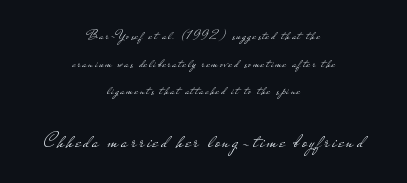
Q: Is the text bold? A: No.
Q: Is the text italic (slanted)? A: Yes.
Q: Is the text underlined? A: No.
Q: How is the paragraph aligned? A: Centered.
Q: Is the spacing between lines tight, normal or loose? A: Loose.
Q: Which block of text is set in a larger size, the first (top) or the second (bottom)? A: The second (bottom) one.
